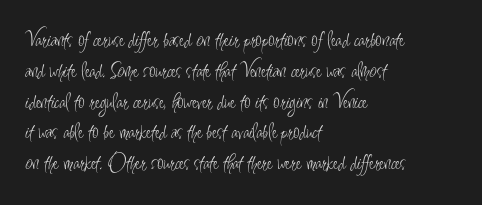
The image shows 23 px text type; set left-aligned, normal line spacing (1.34x), normal letter spacing, not underlined.
